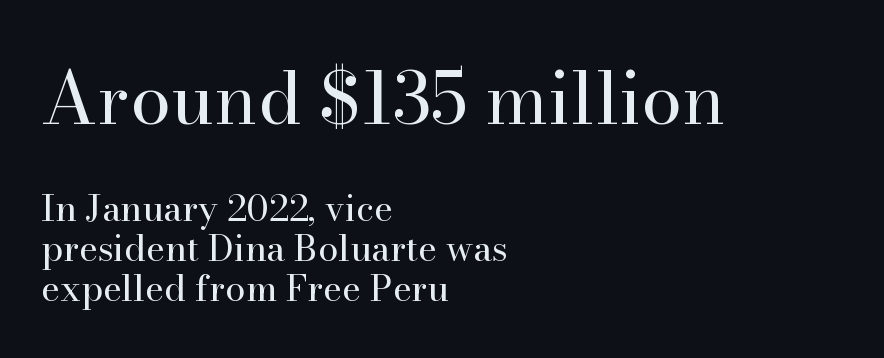
The image shows 73 px regular-weight serif type, upright; set left-aligned, tight line spacing (1.11x), normal letter spacing, not underlined; the first (top) block is 2.03x larger; high stroke contrast and a small x-height.
